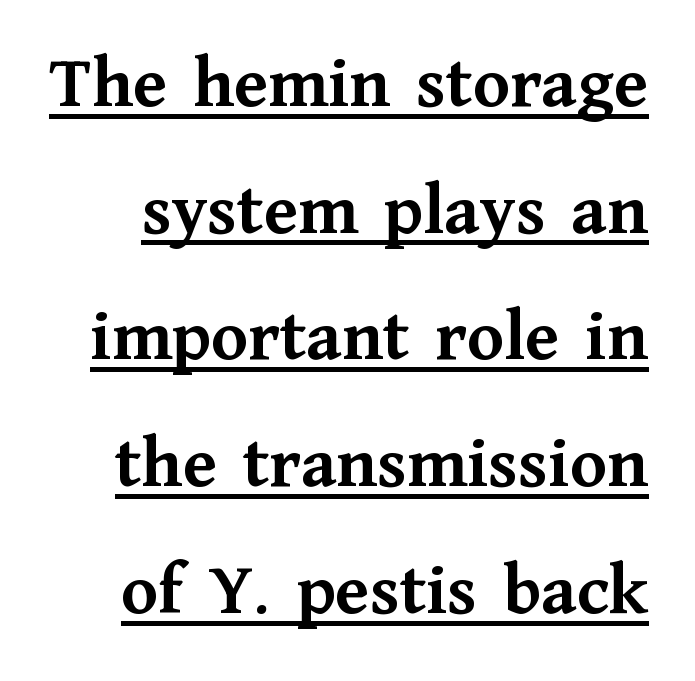
A typesetter would call this zero additional tracking. Varying glyph widths throughout — classic text-font behaviour. Is there much room between lines? A standard amount, neither cramped nor airy. Style check: upright.
